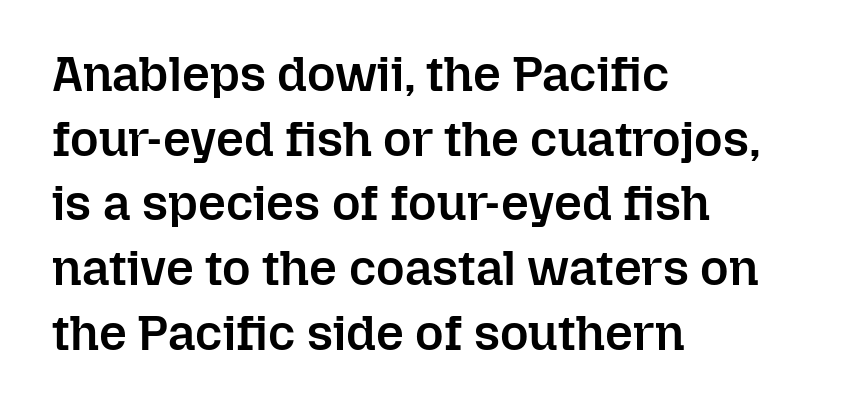
The words here are not underlined. Leading matches the norm, producing a regular column. The rendering uses a semibold face; strokes are thickened but not to full bold. The type sits square on the baseline with zero lean. Character widths vary here, with narrow letters taking less room than wide ones.
